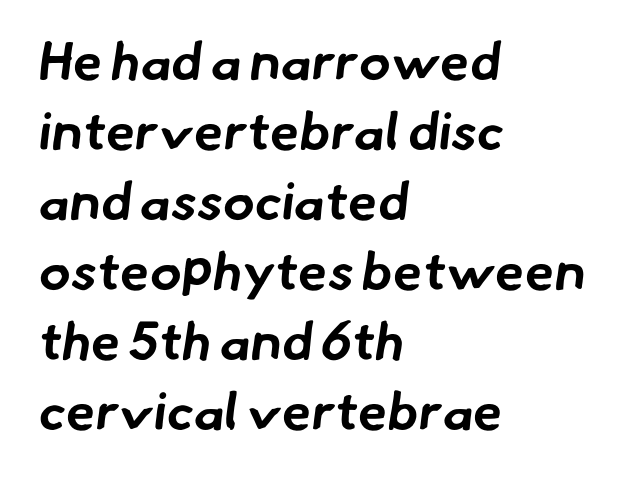
Q: Is the text bold? A: Yes.
Q: Is the typeface a serif or a sans-serif typeface? A: Sans-serif.
Q: Is the text underlined? A: No.
Q: How is the paragraph aligned? A: Left-aligned.
Q: Is the spacing between letters normal or unusually wide? A: Normal.
Q: Is the spacing between lines tight, normal or loose? A: Normal.
Q: Width (condensed, normal, or wide)? A: Normal.
Q: Stroke contrast? A: Low.
Q: x-height? A: Small.
Q: Monospaced? A: No.
